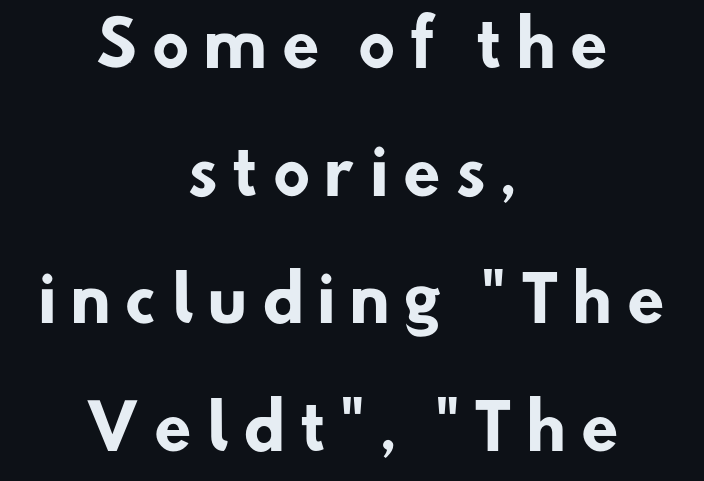
Q: Is the text bold? A: Yes.
Q: Is the typeface a serif or a sans-serif typeface? A: Sans-serif.
Q: Is the text underlined? A: No.
Q: How is the paragraph aligned? A: Centered.
Q: Is the spacing between letters normal or unusually wide? A: Unusually wide.
Q: Is the spacing between lines tight, normal or loose? A: Loose.
Q: Width (condensed, normal, or wide)? A: Normal.
Q: Stroke contrast? A: Low.
Q: x-height? A: Small.
Q: Monospaced? A: No.
